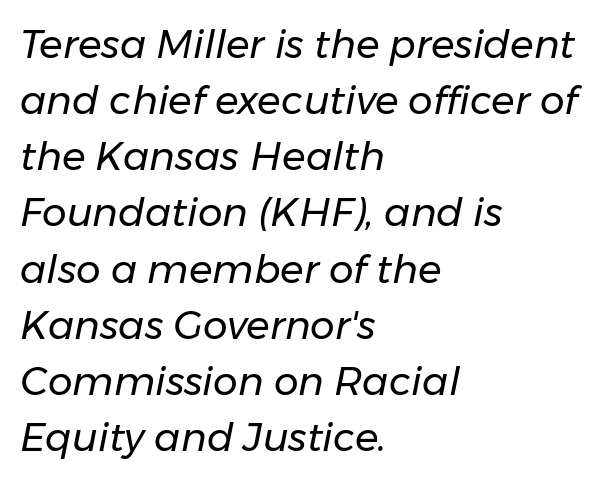
Q: Is the text bold? A: No.
Q: Is the text italic (slanted)? A: Yes, it leans right by about 11 degrees.
Q: Is the text underlined? A: No.
Q: How is the paragraph aligned? A: Left-aligned.
Q: Is the spacing between letters normal or unusually wide? A: Normal.
Q: Is the spacing between lines tight, normal or loose? A: Normal.
Q: Width (condensed, normal, or wide)? A: Normal.
Q: Stroke contrast? A: Low.
Q: x-height? A: Medium.
Q: Monospaced? A: No.
